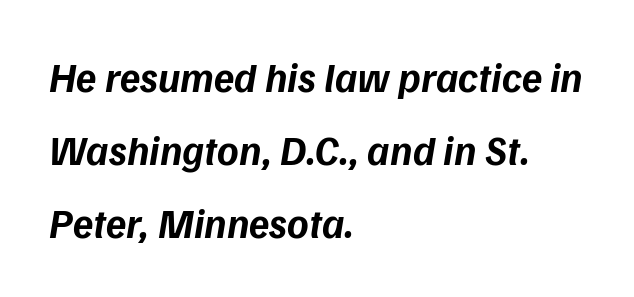
{"italic": "yes", "lean": "right", "slant_degrees": 9, "bold": "yes", "weight": "bold", "width": "normal", "stroke_contrast": "low", "x_height": "medium", "monospaced": "no", "underline": "no", "align": "left", "line_spacing_ratio": 1.78, "letter_spacing": "normal", "letter_spacing_em": 0.0, "glyph_px": 41}
